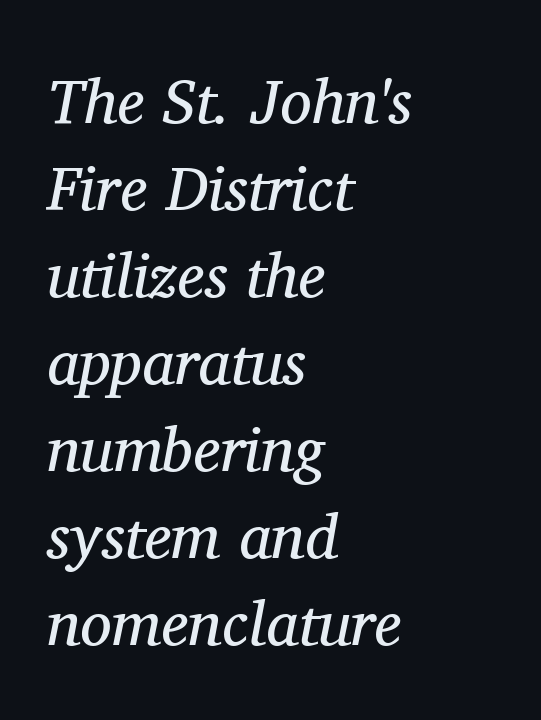
{"serif": "yes", "italic": "yes", "lean": "right", "slant_degrees": 11, "bold": "no", "weight": "regular", "width": "normal", "stroke_contrast": "medium", "x_height": "medium", "monospaced": "no", "underline": "no", "align": "left", "line_spacing": "normal", "line_spacing_ratio": 1.38, "letter_spacing": "normal", "letter_spacing_em": 0.0, "glyph_px": 63}
